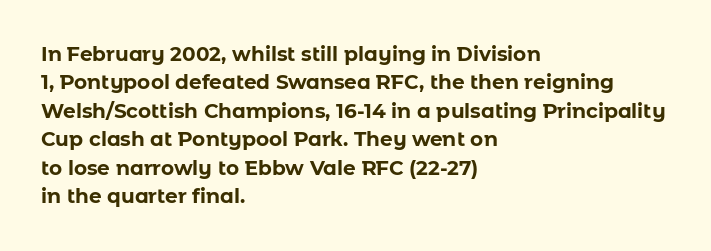
Q: Is the text bold? A: Yes.
Q: Is the text italic (slanted)? A: No, it is upright.
Q: Is the text underlined? A: No.
Q: How is the paragraph aligned? A: Left-aligned.
Q: Is the spacing between letters normal or unusually wide? A: Normal.
Q: Is the spacing between lines tight, normal or loose? A: Normal.
